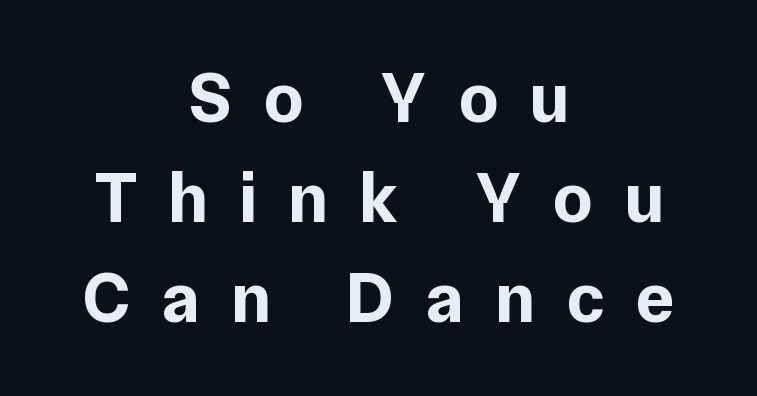
The image shows 72 px bold sans-serif type, upright; set centered, normal line spacing (1.39x), unusually wide letter spacing (+0.43 em), not underlined; low stroke contrast and a medium x-height.
